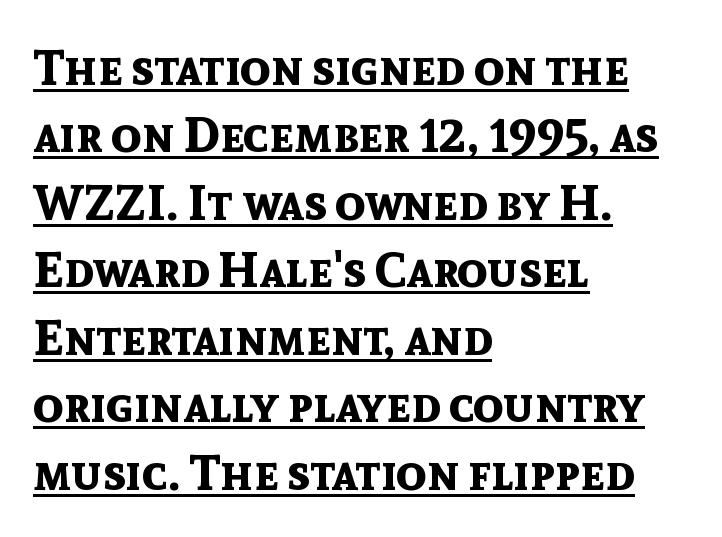
Font category for this specimen: sans-serif. You could not count columns in this text — the font is proportionally spaced. Horizontal bands of white between lines are of average thickness. Every letter is thick-stroked: bold, no question.
